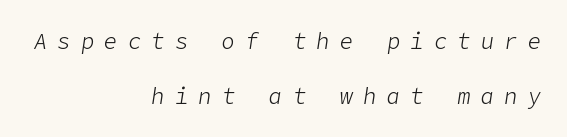
Is this a heavy cut? Hardly; it is regular or lighter. The letterforms stand isolated, each surrounded by extra space. Quick note: interline space is abundant. Underline: absent. Each line ends at the same right margin while the left side varies.
